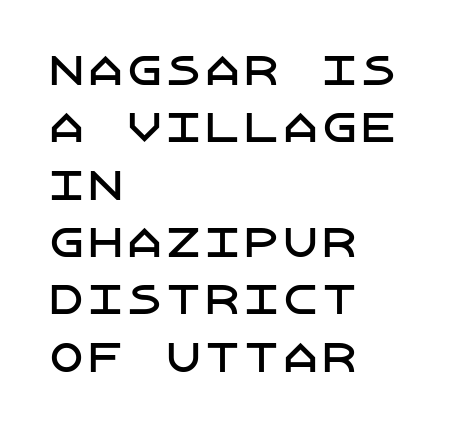
No feet cap the strokes, marking this as sans-serif type. The axis of the letterforms is exactly vertical. Is the letter spacing exaggerated? No — it looks like the ordinary default. The rag falls on the right side of this text block. Horizontal bands of white between lines are of average thickness.
